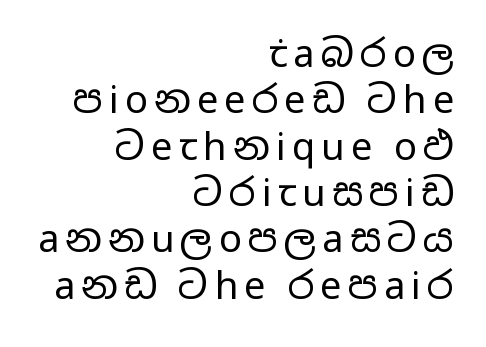
{"serif": "no", "italic": "no", "bold": "no", "weight": "regular", "width": "wide", "stroke_contrast": "low", "x_height": "medium", "monospaced": "no", "underline": "no", "align": "right", "line_spacing_ratio": 1.22, "glyph_px": 38}
